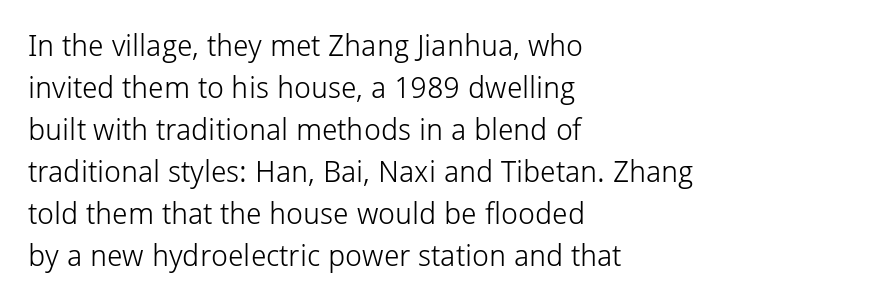
The image shows 30 px light sans-serif type, upright; set left-aligned, normal line spacing (1.4x), normal letter spacing, not underlined; low stroke contrast and a medium x-height.
